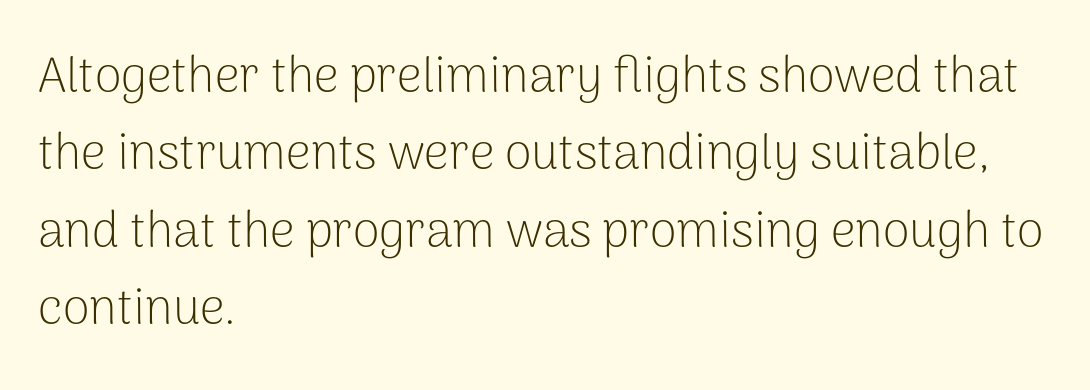
Nothing unusual about the tracking: characters are spaced as the font intends. Posture: straight, roman, zero tilt. Proportional: the letters do not fall into vertical columns. Observe the absence of serifs on each vertical stroke in this sample. The area under the type is left untouched.
